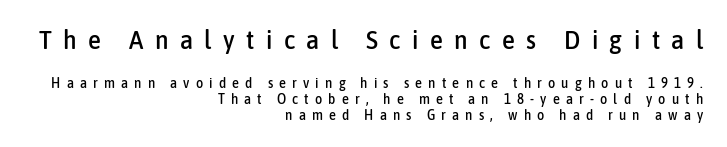
{"italic": "no", "underline": "no", "align": "right", "line_spacing": "tight", "line_spacing_ratio": 1.13, "letter_spacing": "wide", "letter_spacing_em": 0.44, "larger_block": "first", "size_ratio": 1.86, "glyph_px": 26}
